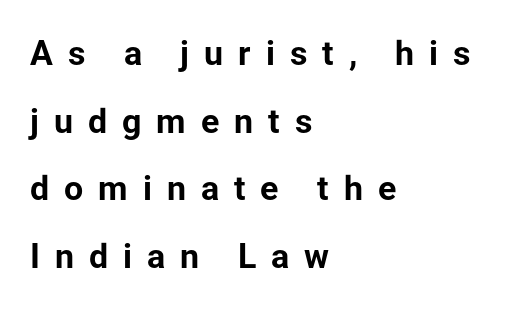
The image shows 34 px bold sans-serif type, upright; set left-aligned, loose line spacing (1.99x), unusually wide letter spacing (+0.44 em), not underlined; low stroke contrast and a medium x-height.
